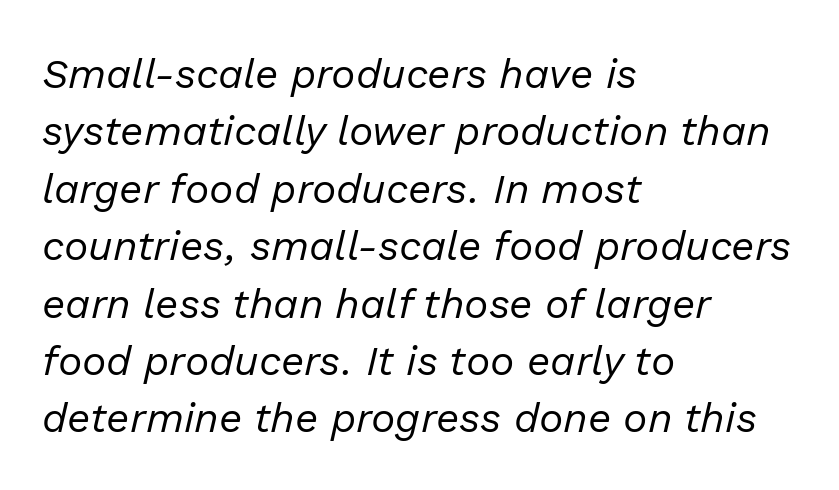
There is no visible air inserted between adjacent glyphs. Do the characters align in a grid? No, the font is proportional. The passage is arranged the way most books set body copy — flush left. The typeface has the unassuming heft of standard copy or less. The gap between lines stays unmarked. Quick note: italic.
